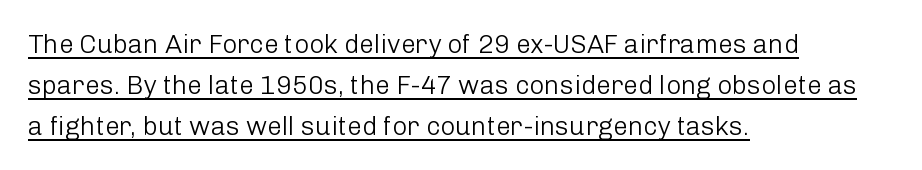
The image shows 26 px text type, upright; set left-aligned, normal line spacing (1.57x), normal letter spacing, underlined.
